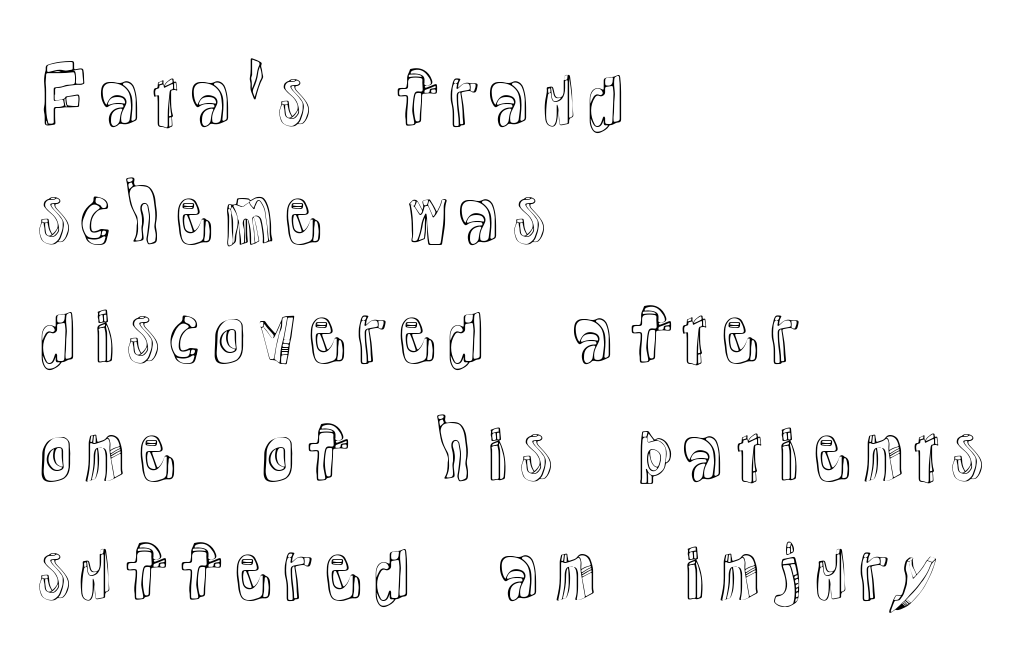
The image shows 74 px text type, upright; set left-aligned, normal line spacing (1.6x), normal letter spacing, not underlined; a medium x-height.
